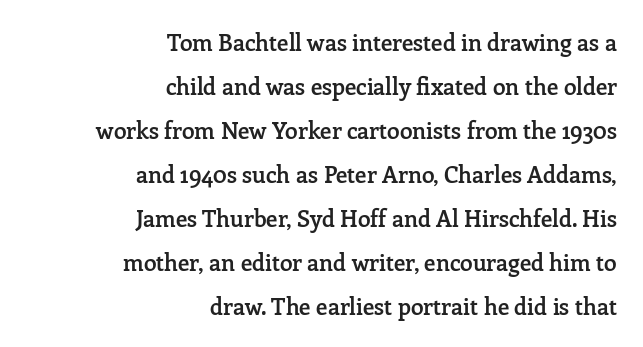
Widely set lines give the paragraph a tall, airy silhouette. Moderately thickened strokes mark this as semibold type. The space directly below the letters is spotless. Tracking value appears to be zero — textbook default spacing. The setting favours the right margin, as signatures and pull-quotes sometimes do. Characters remain perfectly vertical along every line.
